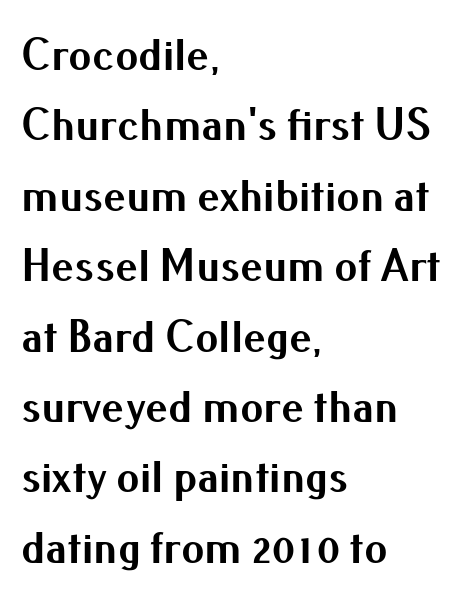
Q: Is the text bold? A: Yes.
Q: Is the text italic (slanted)? A: No, it is upright.
Q: Is the typeface a serif or a sans-serif typeface? A: Sans-serif.
Q: Is the text underlined? A: No.
Q: How is the paragraph aligned? A: Left-aligned.
Q: Is the spacing between letters normal or unusually wide? A: Normal.
Q: Is the spacing between lines tight, normal or loose? A: Normal.
Q: Width (condensed, normal, or wide)? A: Normal.
Q: Stroke contrast? A: Medium.
Q: x-height? A: Small.
Q: Monospaced? A: No.
